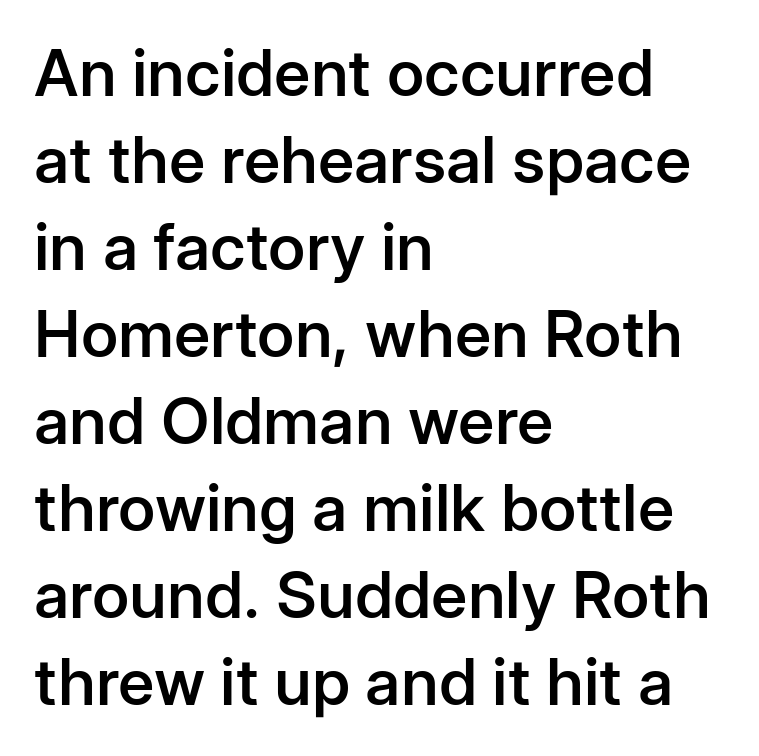
The image shows 64 px semibold sans-serif type, upright; set left-aligned, normal line spacing (1.36x), normal letter spacing, not underlined; low stroke contrast and a medium x-height.
